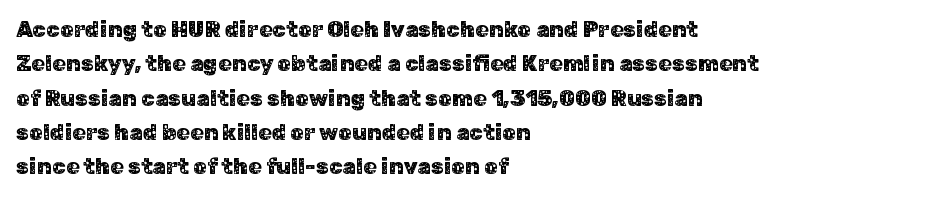
Teacher's note: observe the even left margin — that is flush-left alignment. The passage shown has conventional tracking throughout. It's the straight-up-and-down kind of type. The block of text has a typical density, with ordinary space between rows. The area under the type is left untouched.
